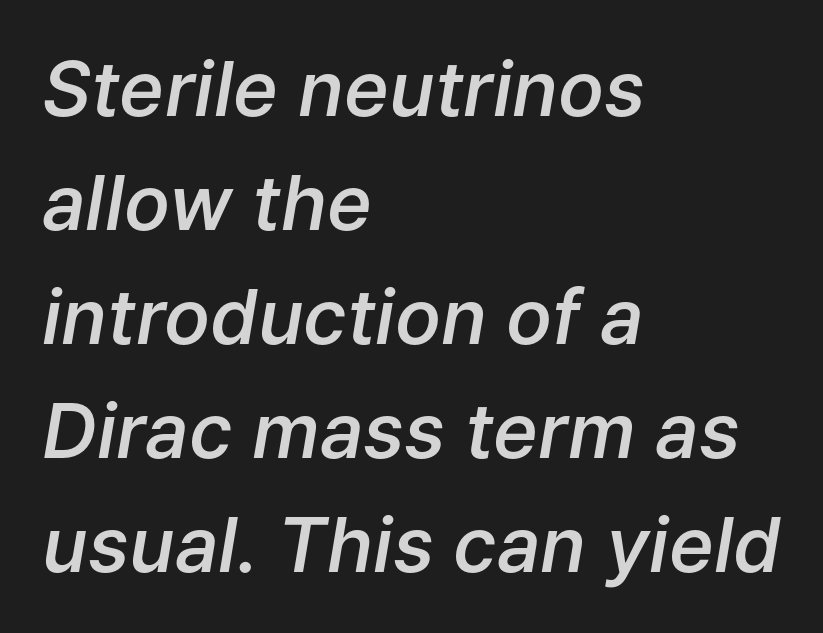
Emphasis by weight is partial: semibold. These lines are rendered in a variable-pitch font. Looking at the ascenders, they clearly lean. Beneath every word, the page is bare. Rows of type keep a routine distance in the vertical direction.
